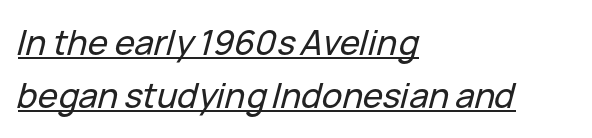
The image shows 34 px text type, italic (leaning right); set left-aligned, normal line spacing (1.57x), normal letter spacing, underlined; low stroke contrast and a medium x-height.
